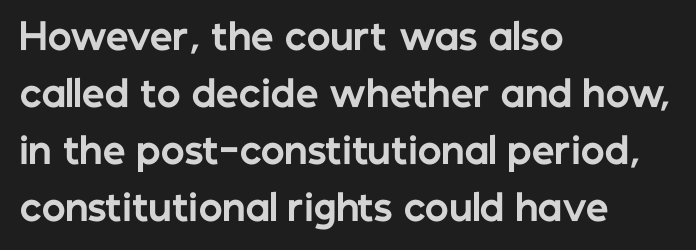
It's the straight-up-and-down kind of type. The strip under each line holds only bare page. The text was rendered using a sans face with plain stroke endings. The line texture is even and compact thanks to regular tracking. Stroke thickness is high; the sample reads as a true bold.
